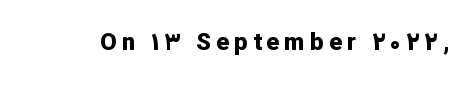
{"italic": "no", "bold": "yes", "underline": "no", "letter_spacing": "wide", "letter_spacing_em": 0.21, "glyph_px": 24}
